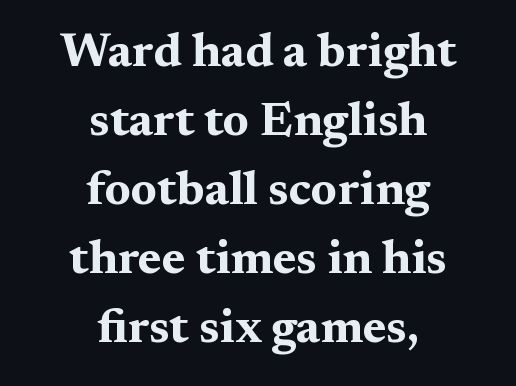
Q: Is the text bold? A: Yes.
Q: Is the text italic (slanted)? A: No, it is upright.
Q: Is the typeface a serif or a sans-serif typeface? A: Serif.
Q: Is the text underlined? A: No.
Q: How is the paragraph aligned? A: Centered.
Q: Is the spacing between letters normal or unusually wide? A: Normal.
Q: Is the spacing between lines tight, normal or loose? A: Normal.
Q: Width (condensed, normal, or wide)? A: Wide.
Q: Stroke contrast? A: Medium.
Q: x-height? A: Medium.
Q: Monospaced? A: No.
